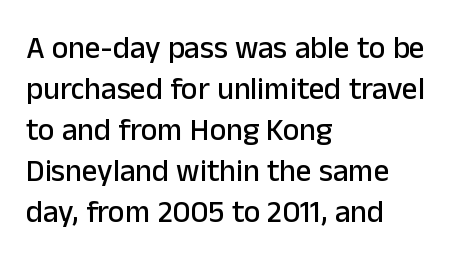
{"serif": "no", "italic": "no", "width": "normal", "stroke_contrast": "low", "x_height": "medium", "monospaced": "no", "underline": "no", "align": "left", "line_spacing": "normal", "line_spacing_ratio": 1.32, "letter_spacing": "normal", "letter_spacing_em": 0.0, "glyph_px": 31}
